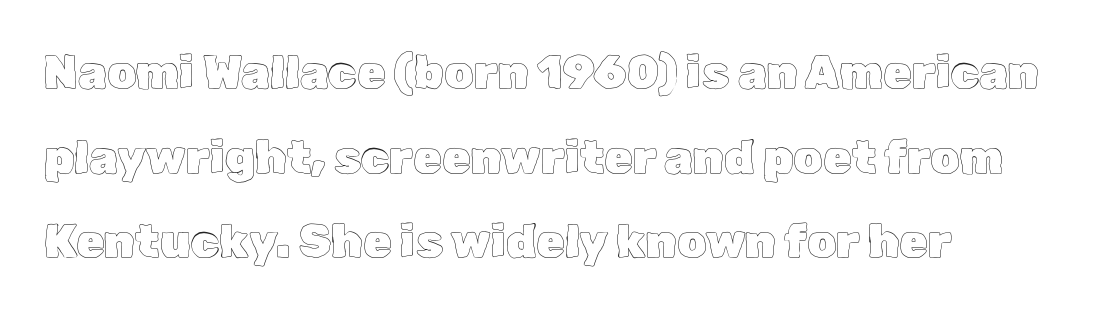
{"italic": "no", "width": "normal", "x_height": "medium", "monospaced": "no", "underline": "no", "line_spacing_ratio": 1.84, "letter_spacing": "normal", "letter_spacing_em": 0.0, "glyph_px": 46}
